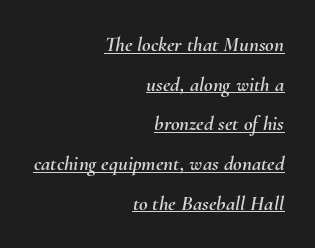
The image shows 21 px text type, italic (leaning right); set right-aligned, line spacing 1.89x, normal letter spacing, underlined.
